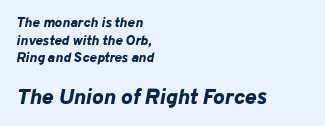
{"italic": "yes", "lean": "right", "slant_degrees": 10, "bold": "yes", "underline": "no", "align": "left", "line_spacing": "normal", "line_spacing_ratio": 1.26, "letter_spacing": "normal", "letter_spacing_em": 0.0, "larger_block": "second", "size_ratio": 1.57, "glyph_px": 22}
